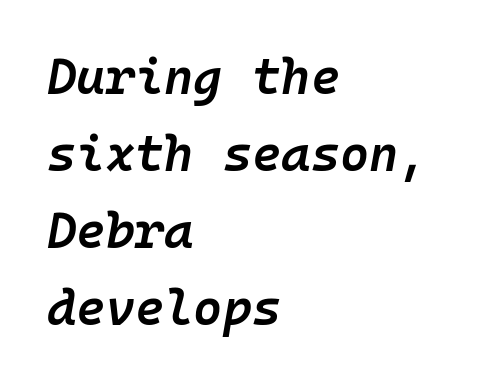
{"italic": "yes", "lean": "right", "slant_degrees": 10, "bold": "semi", "weight": "semibold", "width": "normal", "stroke_contrast": "low", "x_height": "medium", "monospaced": "yes", "underline": "no", "align": "left", "line_spacing": "normal", "line_spacing_ratio": 1.54, "letter_spacing": "normal", "letter_spacing_em": 0.0, "glyph_px": 50}
